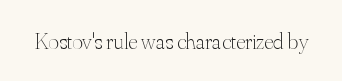
The image shows 23 px text type, upright; set normal letter spacing, not underlined.
